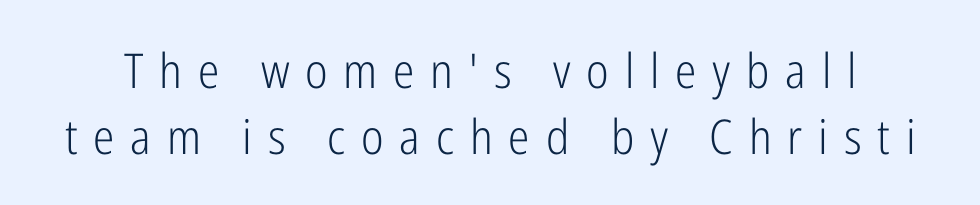
{"serif": "no", "italic": "no", "bold": "no", "weight": "light", "width": "condensed", "stroke_contrast": "low", "x_height": "medium", "monospaced": "no", "underline": "no", "line_spacing": "normal", "line_spacing_ratio": 1.37, "letter_spacing": "wide", "letter_spacing_em": 0.33, "glyph_px": 48}
